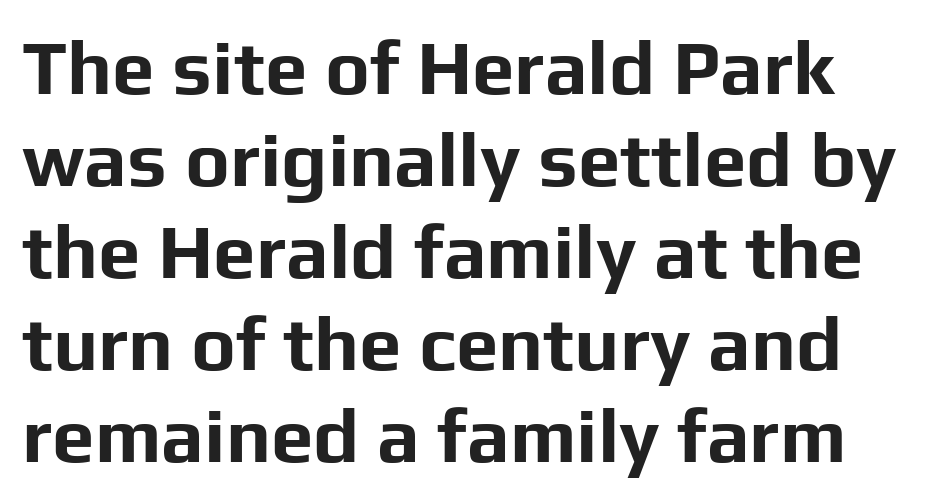
Observe the absence of serifs on each vertical stroke in this sample. The specimen omits any rule beneath the text block's lines. Spacing between characters is what you'd get straight out of the box. Tall strokes in this sample are plumb rather than angled.
